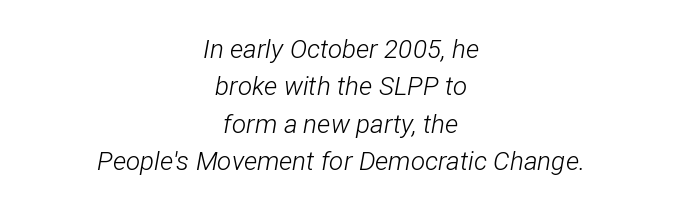
This is not heavy type; no bold has been used. Look at the tracking — it's just the regular setting, nothing added. Teacher's note: observe the equal gaps on both sides — that is centered alignment. Honestly, the row spacing looks completely unremarkable. Check the space under the baseline: it is left empty. Tall strokes in this sample are angled rather than plumb.
